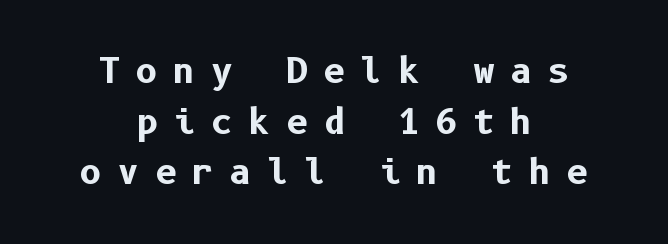
How would I describe the line gaps? Plain and ordinary. Underline: absent. Unlike italic type, these characters show no tilt at all. Look at the stroke-to-counter ratio: heavy, a bold. The line texture is sparse and dotted thanks to wide tracking. Regarding serifs, this sample does without them.
